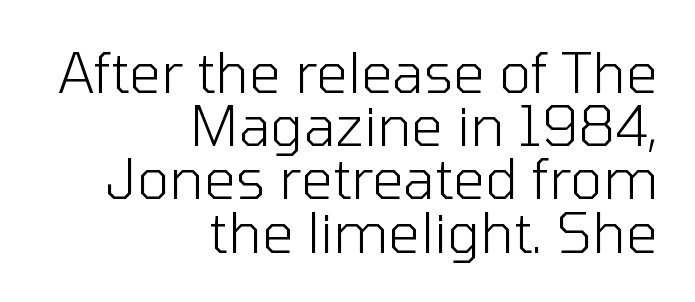
The image shows 56 px light sans-serif type, upright; set right-aligned, tight line spacing (0.95x), normal letter spacing, not underlined; low stroke contrast and a medium x-height.
